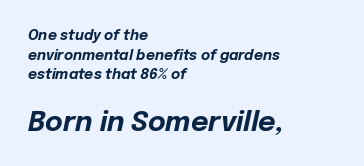
Has an underline been added? It has not. Stroke thickness is high; the sample reads as a true bold. The block of text has a typical density, with ordinary space between rows. Scale increases going downward across the two blocks. The text carries the slant typical of an italic or oblique font.
